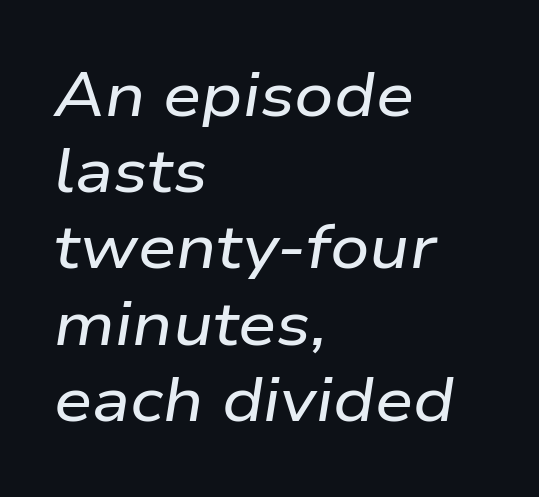
The face used here is rendered with its standard letterfit. Reading down the column, the eye jumps a familiar distance to each next line. Think of a printed novel: that variable character pitch is what you see here. The specimen reads as italic at a glance.
